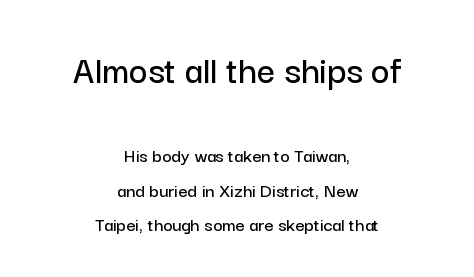
Q: Is the text italic (slanted)? A: No, it is upright.
Q: Is the typeface a serif or a sans-serif typeface? A: Sans-serif.
Q: Is the text underlined? A: No.
Q: How is the paragraph aligned? A: Centered.
Q: Is the spacing between letters normal or unusually wide? A: Normal.
Q: Which block of text is set in a larger size, the first (top) or the second (bottom)? A: The first (top) one.
Q: Width (condensed, normal, or wide)? A: Normal.
Q: Stroke contrast? A: Low.
Q: x-height? A: Medium.
Q: Monospaced? A: No.
